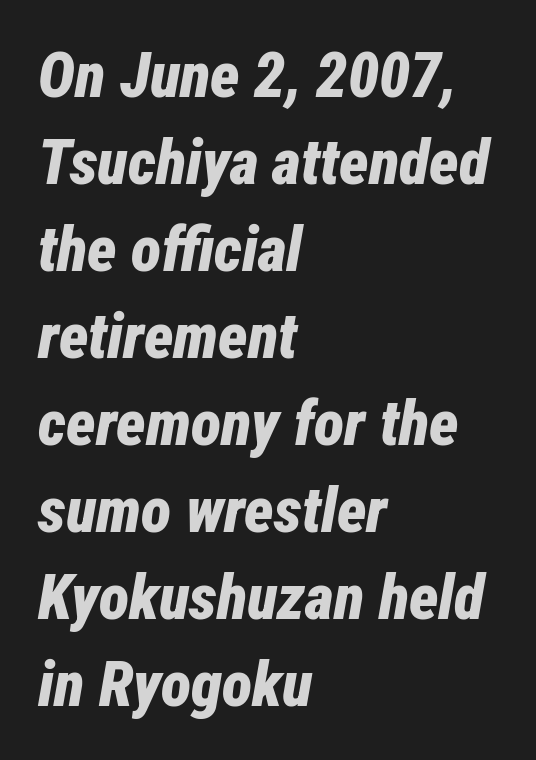
{"italic": "yes", "lean": "right", "slant_degrees": 12, "bold": "yes", "weight": "bold", "width": "condensed", "stroke_contrast": "low", "x_height": "medium", "monospaced": "no", "underline": "no", "align": "left", "line_spacing": "normal", "line_spacing_ratio": 1.38, "letter_spacing": "normal", "letter_spacing_em": 0.0, "glyph_px": 63}
